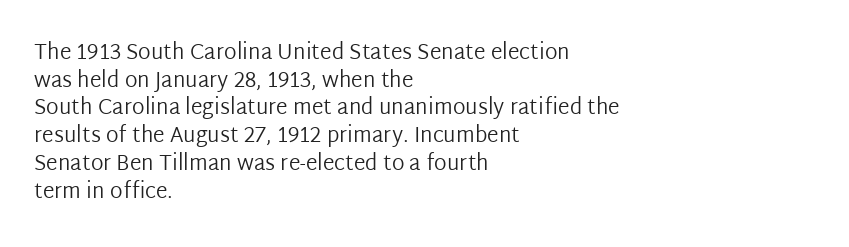
The image shows 21 px text type, upright; set left-aligned, normal line spacing (1.32x), normal letter spacing, not underlined.
